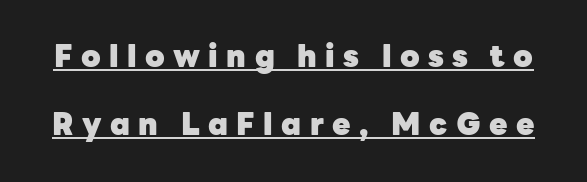
The image shows 30 px heavy sans-serif type, upright; set loose line spacing (2.28x), unusually wide letter spacing (+0.28 em), underlined; low stroke contrast and a medium x-height.
